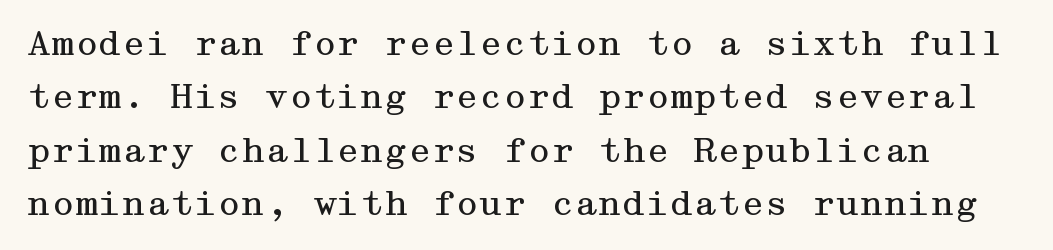
{"serif": "yes", "italic": "no", "bold": "no", "weight": "regular", "width": "wide", "stroke_contrast": "medium", "x_height": "medium", "underline": "no", "line_spacing": "normal", "line_spacing_ratio": 1.57, "letter_spacing": "normal", "letter_spacing_em": 0.0, "glyph_px": 34}
